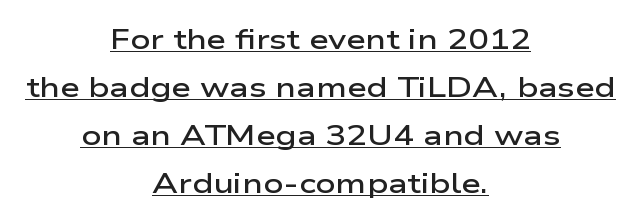
The image shows 28 px semibold, wide sans-serif type, upright; set centered, line spacing 1.71x, normal letter spacing, underlined; low stroke contrast and a medium x-height.
